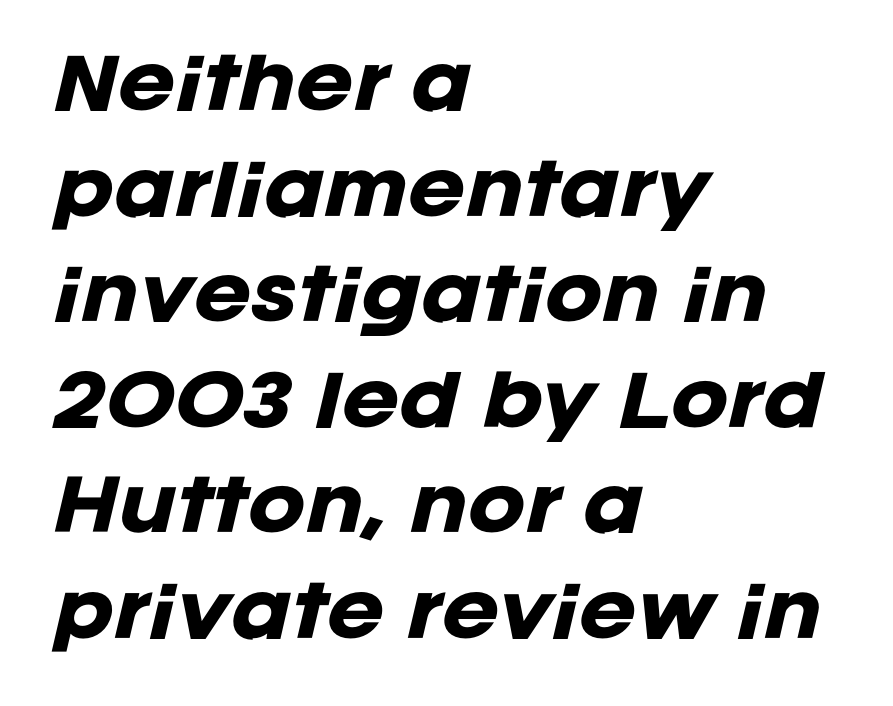
Q: Is the text bold? A: Yes.
Q: Is the text italic (slanted)? A: Yes, it leans right by about 12 degrees.
Q: Is the text underlined? A: No.
Q: How is the paragraph aligned? A: Left-aligned.
Q: Is the spacing between letters normal or unusually wide? A: Normal.
Q: Is the spacing between lines tight, normal or loose? A: Normal.
Q: Width (condensed, normal, or wide)? A: Normal.
Q: Stroke contrast? A: Low.
Q: x-height? A: Large.
Q: Monospaced? A: No.
